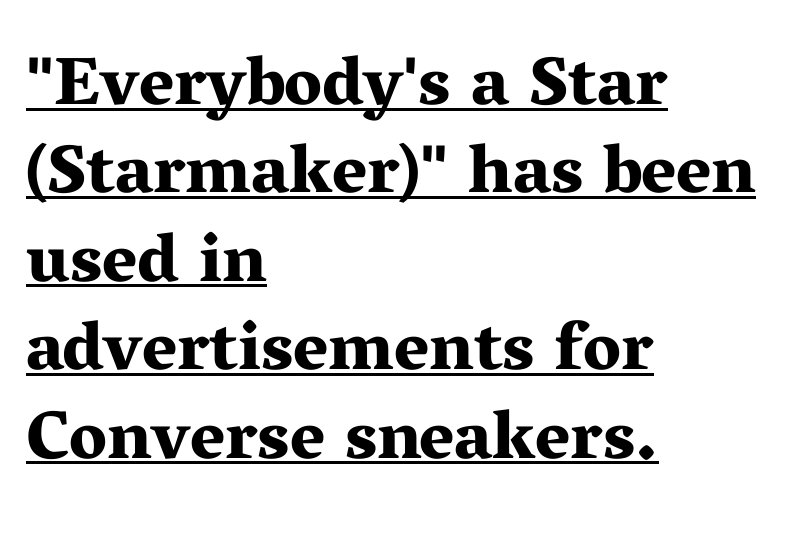
{"serif": "yes", "italic": "no", "bold": "yes", "weight": "bold", "width": "wide", "stroke_contrast": "medium", "x_height": "medium", "monospaced": "no", "underline": "yes", "align": "left", "line_spacing": "normal", "line_spacing_ratio": 1.3, "letter_spacing": "normal", "letter_spacing_em": 0.0, "glyph_px": 68}
